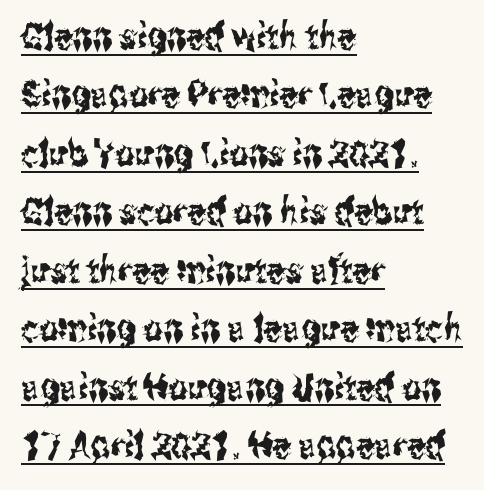
Q: Is the text italic (slanted)? A: No, it is upright.
Q: Is the typeface a serif or a sans-serif typeface? A: Sans-serif.
Q: Is the text underlined? A: Yes.
Q: How is the paragraph aligned? A: Left-aligned.
Q: Is the spacing between letters normal or unusually wide? A: Normal.
Q: Is the spacing between lines tight, normal or loose? A: Normal.
Q: Width (condensed, normal, or wide)? A: Condensed.
Q: Stroke contrast? A: Medium.
Q: x-height? A: Medium.
Q: Monospaced? A: No.
